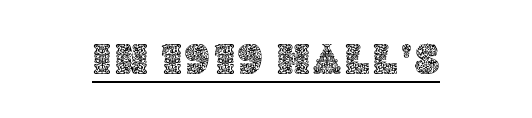
Posture: upright roman. Quick note: underline on. This sample has the flowing, uneven cadence of proportional lettering.
